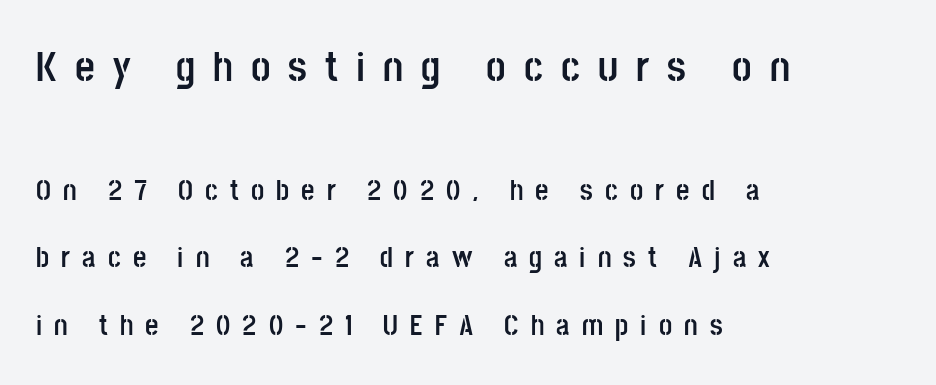
{"serif": "no", "italic": "no", "bold": "yes", "weight": "semibold", "width": "condensed", "stroke_contrast": "low", "x_height": "large", "monospaced": "no", "underline": "no", "align": "left", "line_spacing": "loose", "line_spacing_ratio": 2.32, "letter_spacing": "wide", "letter_spacing_em": 0.42, "larger_block": "first", "size_ratio": 1.48, "glyph_px": 43}
